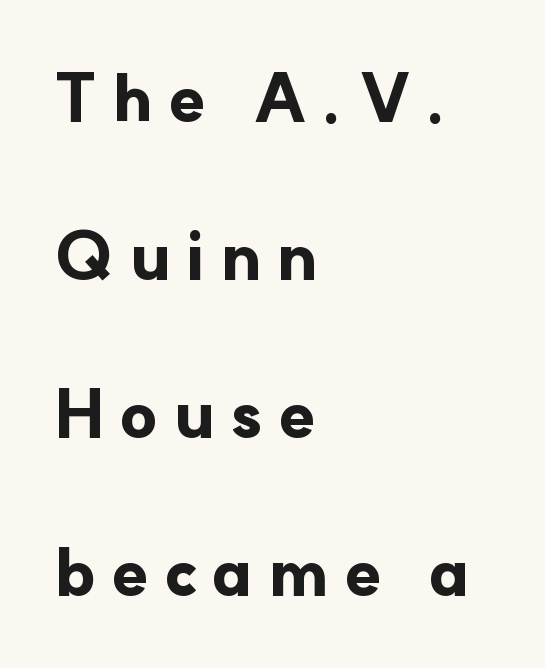
{"serif": "no", "italic": "no", "bold": "yes", "weight": "bold", "width": "normal", "stroke_contrast": "low", "x_height": "small", "monospaced": "no", "underline": "no", "align": "left", "line_spacing": "loose", "line_spacing_ratio": 2.36, "letter_spacing": "wide", "letter_spacing_em": 0.22, "glyph_px": 67}
